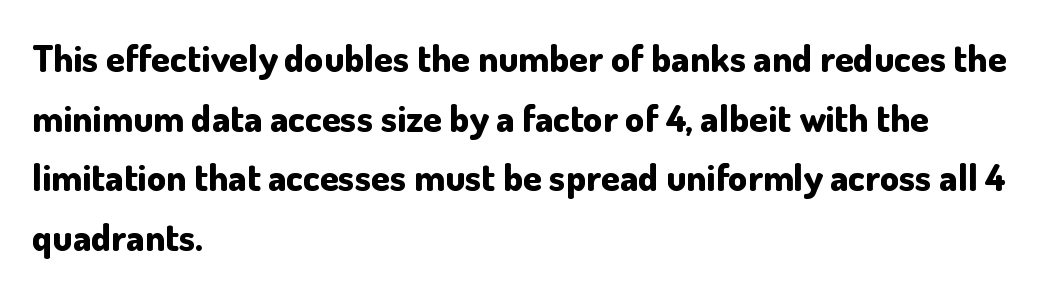
{"serif": "no", "italic": "no", "bold": "yes", "weight": "bold", "width": "normal", "stroke_contrast": "low", "x_height": "small", "monospaced": "no", "underline": "no", "align": "left", "line_spacing": "normal", "line_spacing_ratio": 1.57, "letter_spacing": "normal", "letter_spacing_em": 0.0, "glyph_px": 38}
